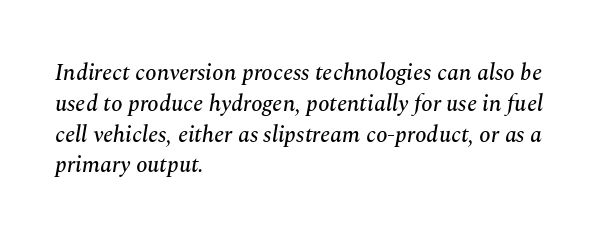
{"italic": "yes", "lean": "right", "slant_degrees": 10, "underline": "no", "align": "left", "line_spacing": "normal", "line_spacing_ratio": 1.34, "letter_spacing": "normal", "letter_spacing_em": 0.0, "glyph_px": 23}
